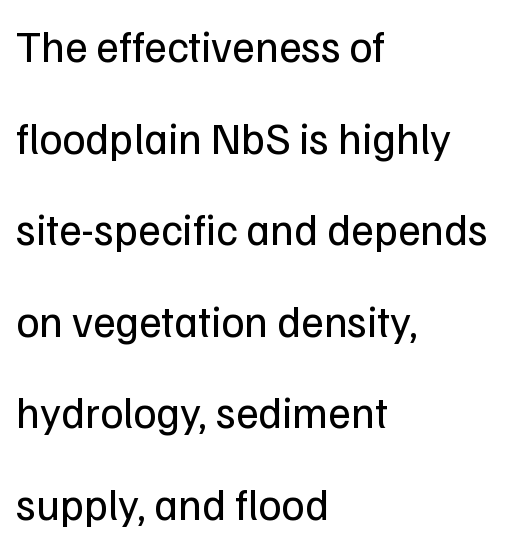
Q: Is the text bold? A: No.
Q: Is the text italic (slanted)? A: No, it is upright.
Q: Is the typeface a serif or a sans-serif typeface? A: Sans-serif.
Q: Is the text underlined? A: No.
Q: How is the paragraph aligned? A: Left-aligned.
Q: Is the spacing between letters normal or unusually wide? A: Normal.
Q: Is the spacing between lines tight, normal or loose? A: Loose.
Q: Width (condensed, normal, or wide)? A: Normal.
Q: Stroke contrast? A: Low.
Q: x-height? A: Medium.
Q: Monospaced? A: No.
